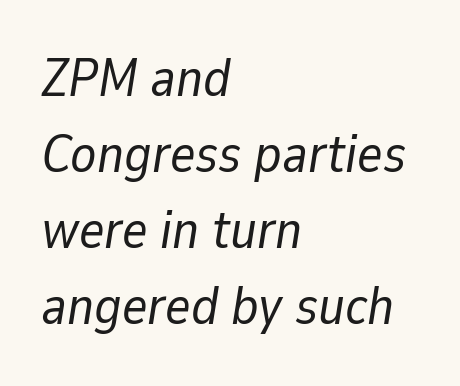
The image shows 54 px regular-weight type, italic (leaning right); set left-aligned, normal line spacing (1.41x), normal letter spacing, not underlined; low stroke contrast and a medium x-height.
